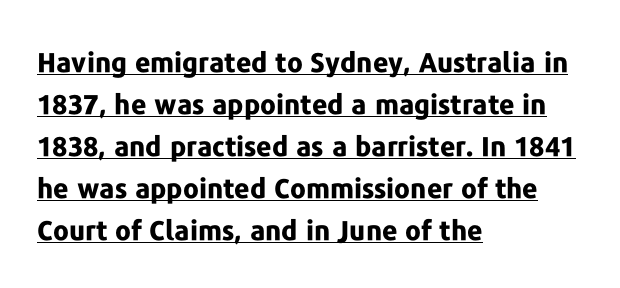
Typographic density is high because the face is bold. Unlike italic type, these characters show no tilt at all. This sample uses plain, unmodified letter spacing. Quick note: interline space is typical. Honestly, the underline is the first thing you notice here.
